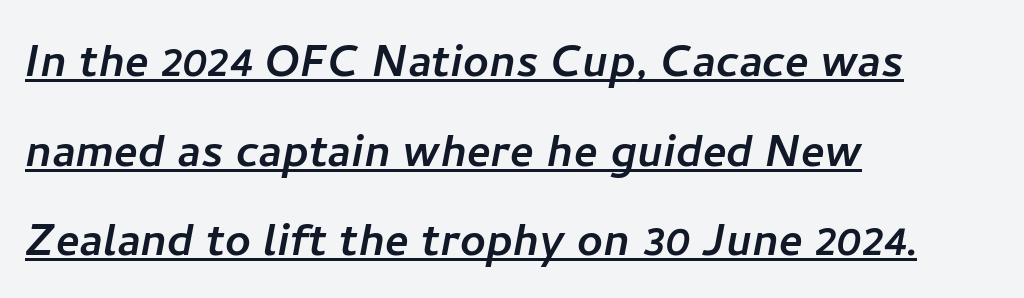
Q: Is the typeface a serif or a sans-serif typeface? A: Sans-serif.
Q: Is the text underlined? A: Yes.
Q: How is the paragraph aligned? A: Left-aligned.
Q: Is the spacing between letters normal or unusually wide? A: Normal.
Q: Is the spacing between lines tight, normal or loose? A: Normal.
Q: Width (condensed, normal, or wide)? A: Normal.
Q: Stroke contrast? A: Low.
Q: x-height? A: Medium.
Q: Monospaced? A: No.
